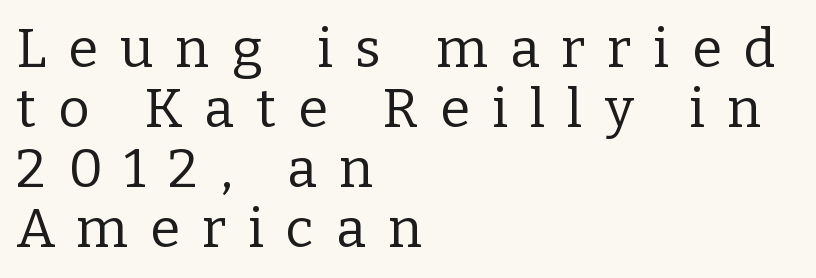
{"serif": "yes", "italic": "no", "bold": "no", "weight": "regular", "width": "normal", "stroke_contrast": "low", "x_height": "medium", "monospaced": "no", "underline": "no", "align": "left", "line_spacing": "tight", "line_spacing_ratio": 1.11, "letter_spacing": "wide", "letter_spacing_em": 0.41, "glyph_px": 54}
